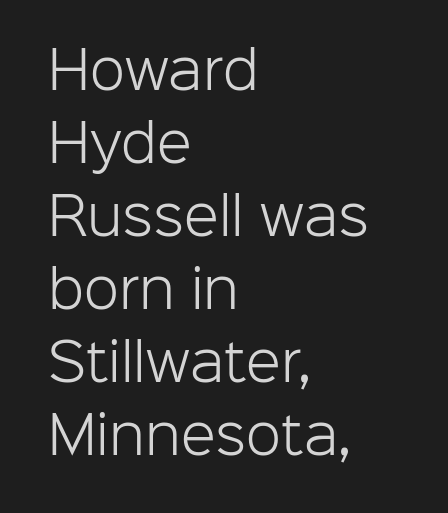
Anything drawn beneath the words? Only blank space. Caption: multi-line text, flush left, ragged right. A typesetter would mark this as roman, not italic. The letters advance in unequal steps, a hallmark of proportional type. Compared with a typical body face, this is equally light or lighter still. The vertical gap from one line to the next is medium.
